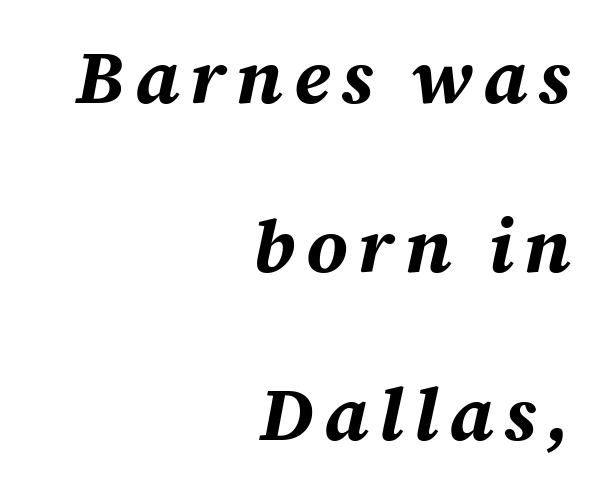
{"italic": "yes", "lean": "right", "slant_degrees": 12, "bold": "yes", "weight": "bold", "width": "normal", "stroke_contrast": "medium", "x_height": "medium", "monospaced": "no", "underline": "no", "align": "right", "line_spacing": "loose", "line_spacing_ratio": 2.25, "glyph_px": 75}
